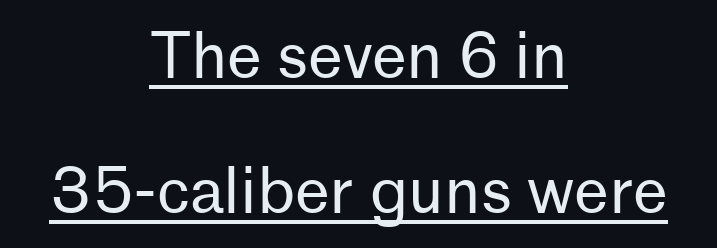
Q: Is the text bold? A: No.
Q: Is the text italic (slanted)? A: No, it is upright.
Q: Is the typeface a serif or a sans-serif typeface? A: Sans-serif.
Q: Is the text underlined? A: Yes.
Q: How is the paragraph aligned? A: Centered.
Q: Is the spacing between letters normal or unusually wide? A: Normal.
Q: Is the spacing between lines tight, normal or loose? A: Loose.
Q: Width (condensed, normal, or wide)? A: Normal.
Q: Stroke contrast? A: Low.
Q: x-height? A: Medium.
Q: Monospaced? A: No.
